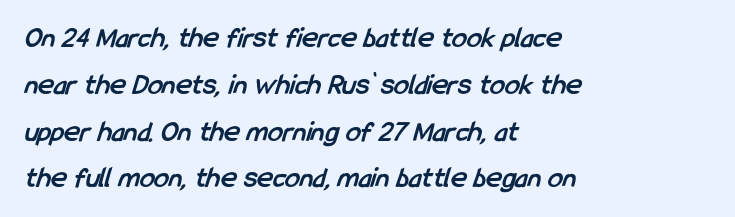
The image shows 30 px semibold, condensed sans-serif type; set left-aligned, normal line spacing (1.56x), normal letter spacing, not underlined; low stroke contrast and a medium x-height.
